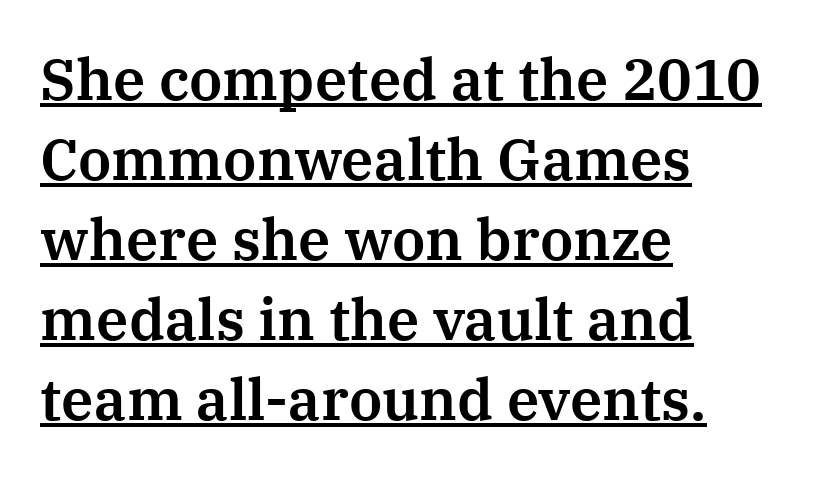
The image shows 58 px serif type, upright; set left-aligned, normal line spacing (1.38x), normal letter spacing, underlined; medium stroke contrast and a medium x-height.
